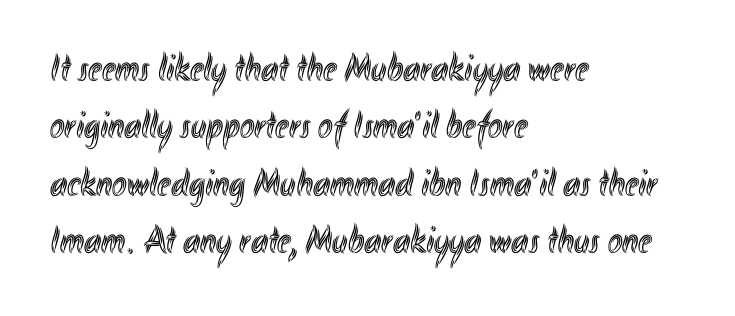
Q: Is the text italic (slanted)? A: Yes.
Q: Is the text underlined? A: No.
Q: How is the paragraph aligned? A: Left-aligned.
Q: Is the spacing between letters normal or unusually wide? A: Normal.
Q: Is the spacing between lines tight, normal or loose? A: Normal.
Q: Width (condensed, normal, or wide)? A: Condensed.
Q: x-height? A: Small.
Q: Monospaced? A: No.
